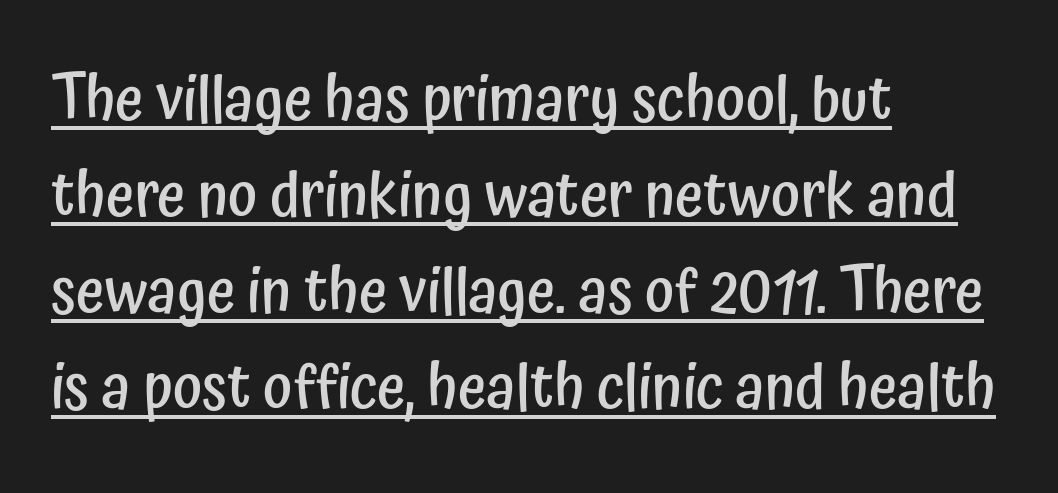
Q: Is the text bold? A: Semi-bold.
Q: Is the text italic (slanted)? A: No, it is upright.
Q: Is the typeface a serif or a sans-serif typeface? A: Sans-serif.
Q: Is the text underlined? A: Yes.
Q: How is the paragraph aligned? A: Left-aligned.
Q: Is the spacing between letters normal or unusually wide? A: Normal.
Q: Is the spacing between lines tight, normal or loose? A: Normal.
Q: Width (condensed, normal, or wide)? A: Condensed.
Q: Stroke contrast? A: Low.
Q: x-height? A: Medium.
Q: Monospaced? A: No.
